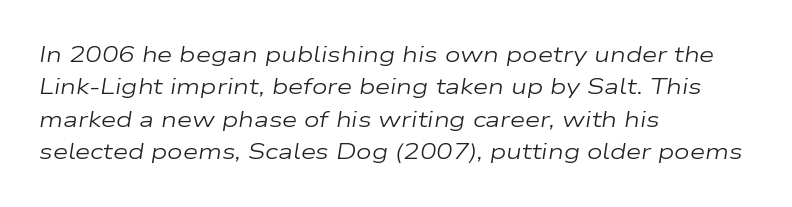
{"italic": "yes", "lean": "right", "slant_degrees": 9, "bold": "no", "underline": "no", "align": "left", "line_spacing": "normal", "line_spacing_ratio": 1.47, "letter_spacing": "normal", "letter_spacing_em": 0.0, "glyph_px": 22}
